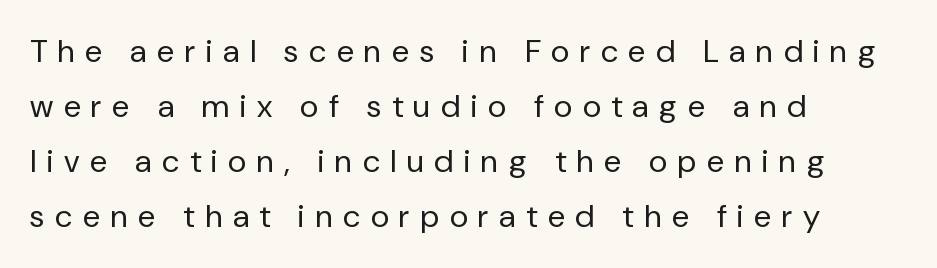
The image shows 32 px regular-weight sans-serif type, upright; set left-aligned, line spacing 1.72x, unusually wide letter spacing (+0.33 em), not underlined; low stroke contrast and a medium x-height.
